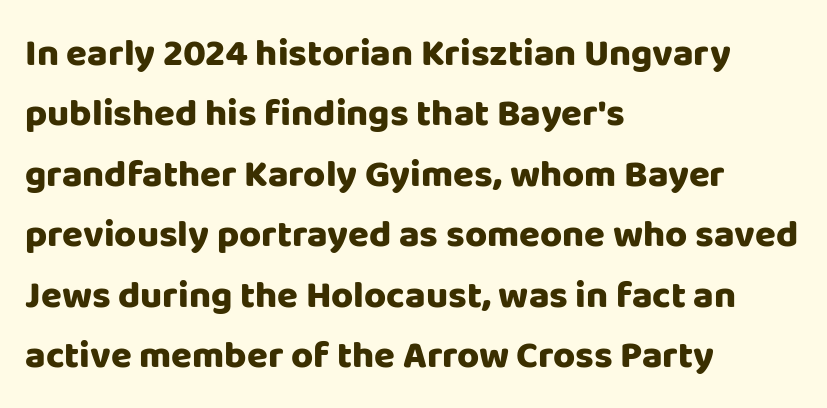
Underlining? Definitely not there. Reading down the column, the eye jumps a familiar distance to each next line. Examine the stroke ends and you'll find no serifs. How are the letters spaced? Ordinarily, with no added tracking.
